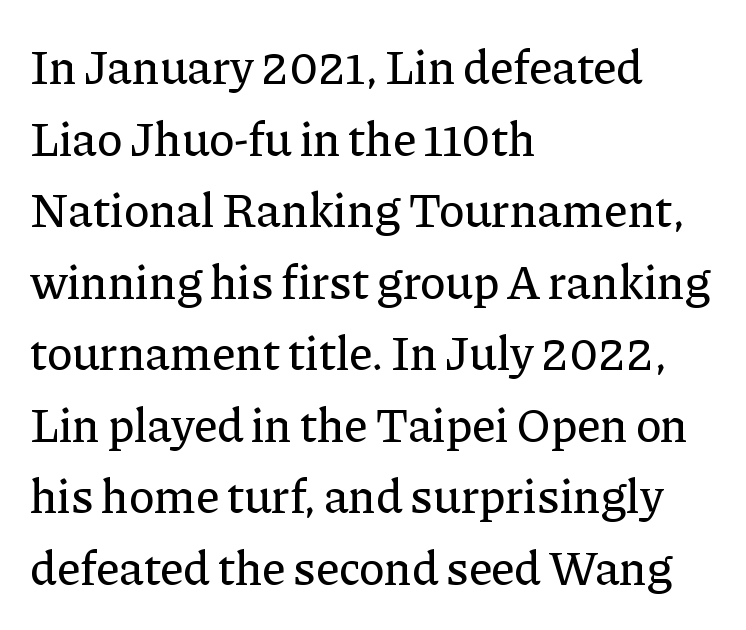
This rendering leaves character spacing at its baseline value. The text was rendered using a seriffed face with decorative stroke endings. You could not count columns in this text — the font is proportionally spaced. Horizontal alignment here is leftward, the default for most running prose.
